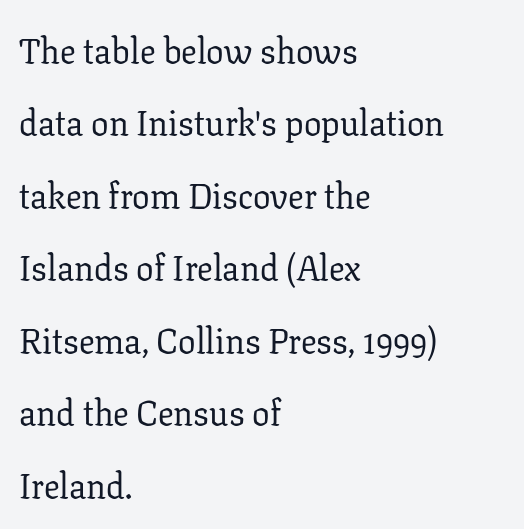
The image shows 35 px regular-weight serif type, upright; set left-aligned, loose line spacing (2.07x), normal letter spacing, not underlined; low stroke contrast and a medium x-height.
